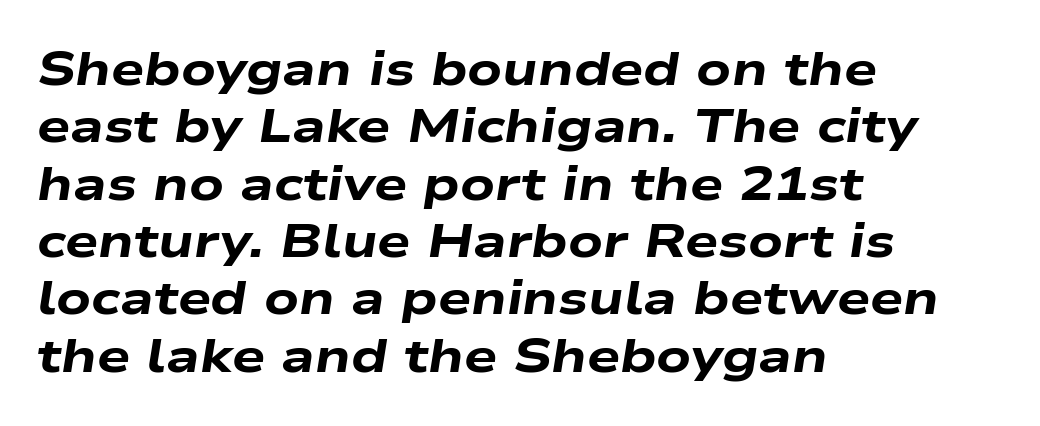
The image shows 47 px heavy, wide type, italic (leaning right); set left-aligned, line spacing 1.22x, normal letter spacing, not underlined; low stroke contrast and a medium x-height.
